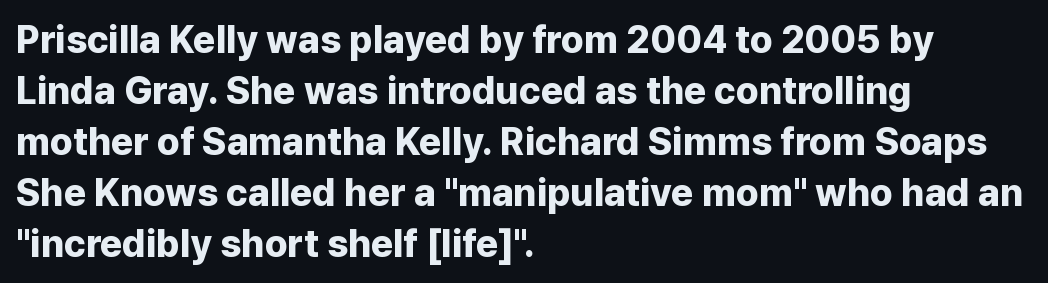
{"serif": "no", "italic": "no", "bold": "yes", "weight": "bold", "width": "normal", "stroke_contrast": "low", "x_height": "medium", "monospaced": "no", "underline": "no", "align": "left", "line_spacing": "normal", "line_spacing_ratio": 1.34, "letter_spacing": "normal", "letter_spacing_em": 0.0, "glyph_px": 38}
